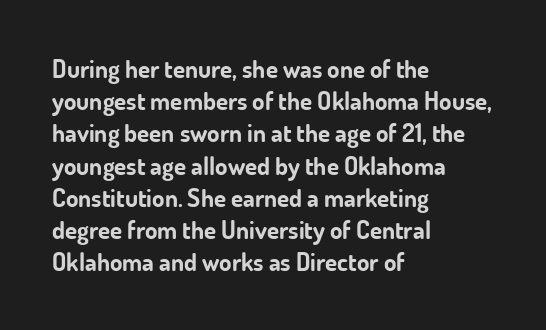
The image shows 25 px bold type, upright; set left-aligned, normal line spacing (1.29x), normal letter spacing, not underlined.
